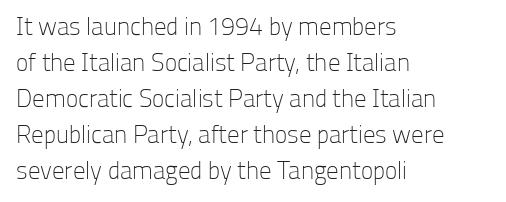
The rendering anchors every line to the left-hand side. Words appear dense and cohesive because spacing is normal. Does the leading feel generous? No, just average. A quiet, ordinary-to-light weight characterises the typeface.
